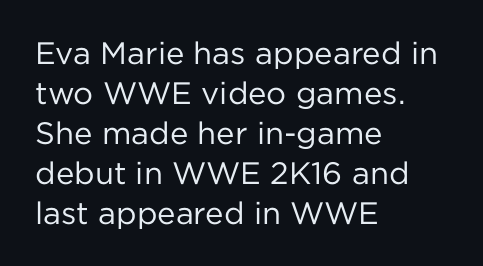
Q: Is the text bold? A: No.
Q: Is the text italic (slanted)? A: No, it is upright.
Q: Is the typeface a serif or a sans-serif typeface? A: Sans-serif.
Q: Is the text underlined? A: No.
Q: How is the paragraph aligned? A: Left-aligned.
Q: Is the spacing between letters normal or unusually wide? A: Normal.
Q: Is the spacing between lines tight, normal or loose? A: Normal.
Q: Width (condensed, normal, or wide)? A: Normal.
Q: Stroke contrast? A: Low.
Q: x-height? A: Medium.
Q: Monospaced? A: No.
